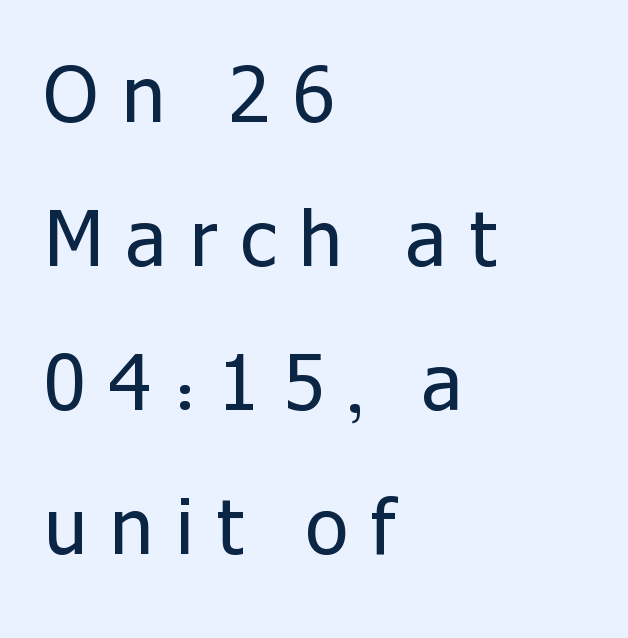
The image shows 77 px regular-weight sans-serif type, upright; set left-aligned, line spacing 1.87x, unusually wide letter spacing (+0.3 em), not underlined; low stroke contrast and a medium x-height.
